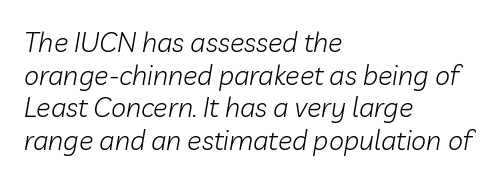
{"italic": "yes", "lean": "right", "slant_degrees": 10, "bold": "no", "underline": "no", "align": "left", "line_spacing_ratio": 1.21, "letter_spacing": "normal", "letter_spacing_em": 0.0, "glyph_px": 27}
